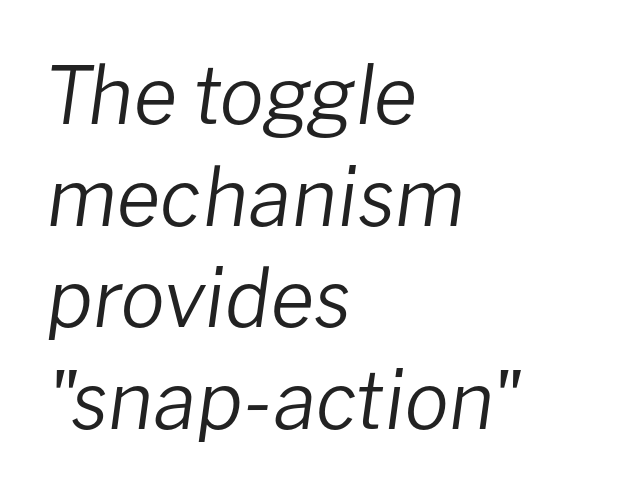
The setting favours the left margin, as ordinary paragraphs usually do. The passage shown stacks its lines at a standard gap. Here the glyphs are tracked normally, forming tight word shapes. Is the stroke heavy? The answer is a plain regular-or-lighter. Is the type slanted? Yes — the strokes lean at a clear angle. Descenders are the only things crossing below the line.
